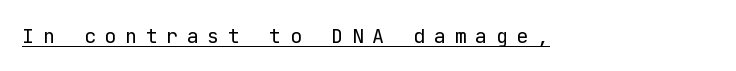
{"italic": "no", "bold": "no", "underline": "yes", "letter_spacing": "wide", "letter_spacing_em": 0.43, "glyph_px": 20}
